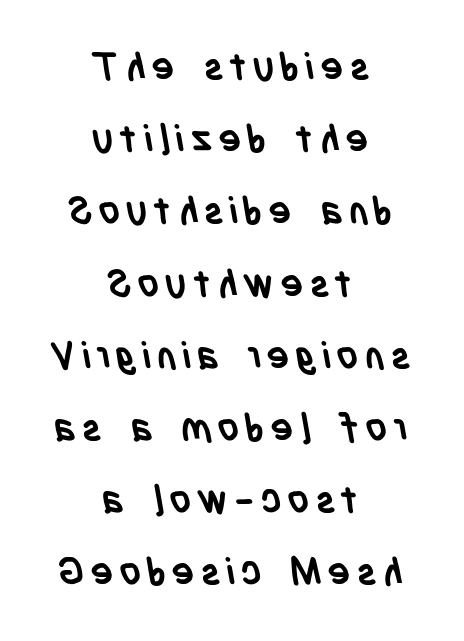
The image shows 38 px semibold, condensed sans-serif type; set centered, loose line spacing (1.9x), not underlined; low stroke contrast and a large x-height.
